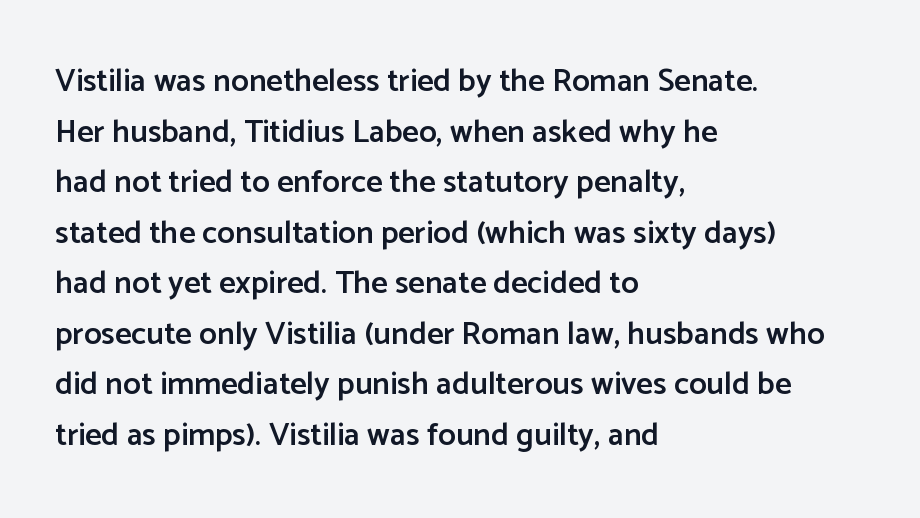
{"serif": "no", "italic": "no", "bold": "semi", "weight": "semibold", "width": "normal", "stroke_contrast": "low", "x_height": "medium", "monospaced": "no", "underline": "no", "align": "left", "line_spacing": "normal", "line_spacing_ratio": 1.58, "letter_spacing": "normal", "letter_spacing_em": 0.0, "glyph_px": 32}
